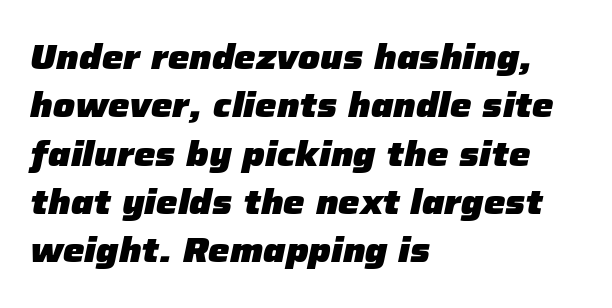
The image shows 34 px heavy type, italic (leaning right); set left-aligned, normal line spacing (1.42x), normal letter spacing, not underlined; low stroke contrast and a medium x-height.
